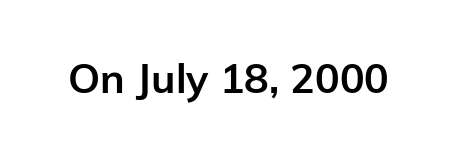
{"serif": "no", "italic": "no", "bold": "yes", "weight": "semibold", "width": "normal", "stroke_contrast": "low", "x_height": "medium", "monospaced": "no", "underline": "no", "letter_spacing": "normal", "letter_spacing_em": 0.0, "glyph_px": 41}
